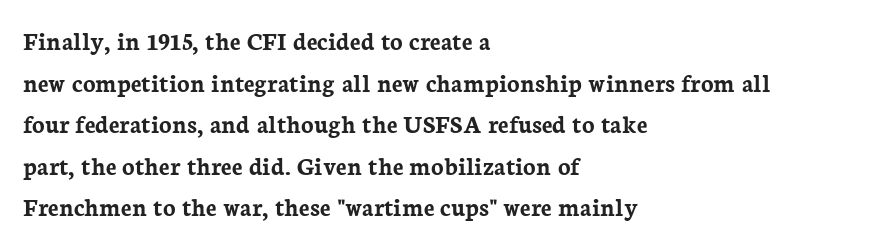
{"italic": "no", "bold": "yes", "underline": "no", "align": "left", "line_spacing": "normal", "line_spacing_ratio": 1.6, "letter_spacing": "normal", "letter_spacing_em": 0.0, "glyph_px": 26}
